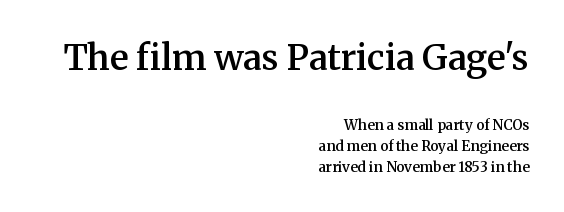
The passage shown stacks its lines at a standard gap. The rendering anchors every line to the right-hand side. This sample uses an upright cut, with every glyph sitting square on the baseline. Which of the two is more prominent by size? The first, at the top. The strokes are fattened partway — semibold, not bold.
